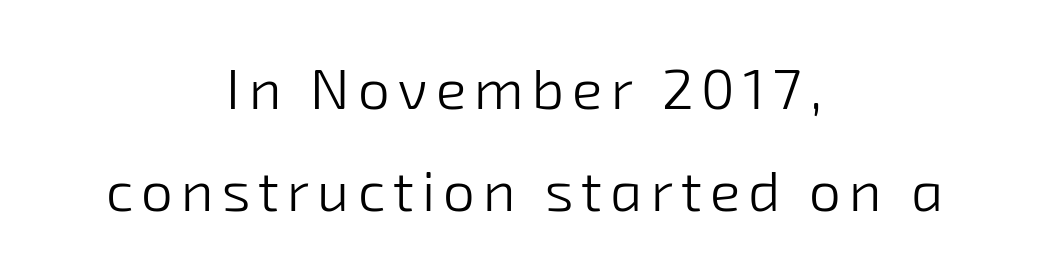
{"serif": "no", "bold": "no", "weight": "light", "width": "normal", "stroke_contrast": "low", "x_height": "medium", "monospaced": "no", "underline": "no", "align": "center", "line_spacing_ratio": 1.79, "glyph_px": 57}
